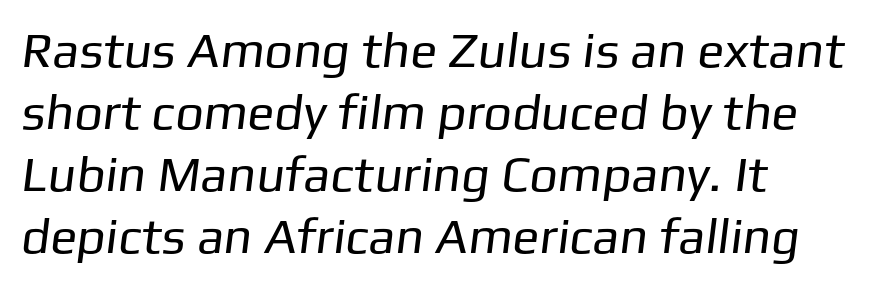
No feet cap the strokes, marking this as sans-serif type. Only glyphs here, with clear space below each row. Stems here are at most as thick as an everyday book face. The face used here is proportionally spaced, like ordinary book or web type.
